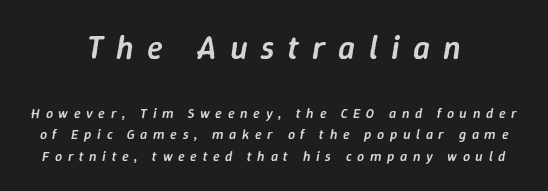
Q: Is the text bold? A: Semi-bold.
Q: Is the text italic (slanted)? A: Yes, it leans right by about 9 degrees.
Q: Is the text underlined? A: No.
Q: How is the paragraph aligned? A: Centered.
Q: Is the spacing between letters normal or unusually wide? A: Unusually wide.
Q: Is the spacing between lines tight, normal or loose? A: Normal.
Q: Which block of text is set in a larger size, the first (top) or the second (bottom)? A: The first (top) one.
Q: Width (condensed, normal, or wide)? A: Normal.
Q: Stroke contrast? A: Low.
Q: x-height? A: Medium.
Q: Monospaced? A: No.
